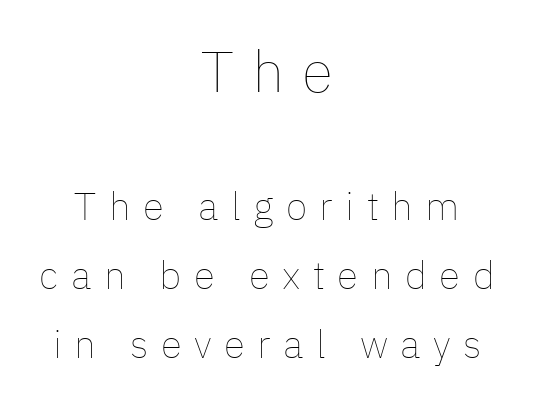
Q: Is the text bold? A: No.
Q: Is the text italic (slanted)? A: No, it is upright.
Q: Is the text underlined? A: No.
Q: How is the paragraph aligned? A: Centered.
Q: Is the spacing between letters normal or unusually wide? A: Unusually wide.
Q: Which block of text is set in a larger size, the first (top) or the second (bottom)? A: The first (top) one.
Q: Width (condensed, normal, or wide)? A: Normal.
Q: Stroke contrast? A: Low.
Q: x-height? A: Medium.
Q: Monospaced? A: No.
